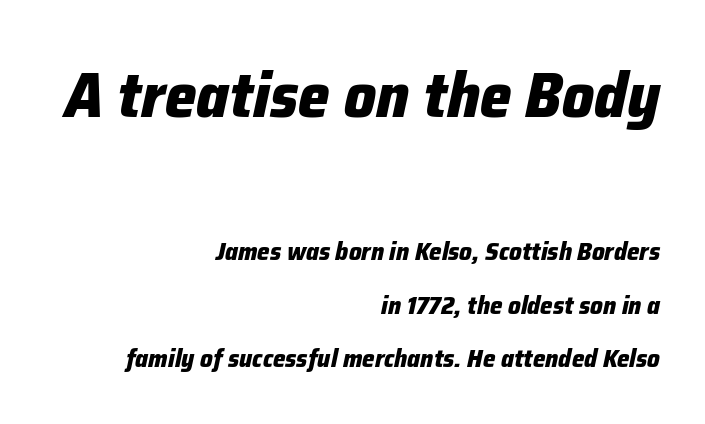
Q: Is the text bold? A: Yes.
Q: Is the text italic (slanted)? A: Yes, it leans right by about 12 degrees.
Q: Is the text underlined? A: No.
Q: How is the paragraph aligned? A: Right-aligned.
Q: Is the spacing between letters normal or unusually wide? A: Normal.
Q: Is the spacing between lines tight, normal or loose? A: Loose.
Q: Which block of text is set in a larger size, the first (top) or the second (bottom)? A: The first (top) one.
Q: Width (condensed, normal, or wide)? A: Normal.
Q: Stroke contrast? A: Low.
Q: x-height? A: Medium.
Q: Monospaced? A: No.
